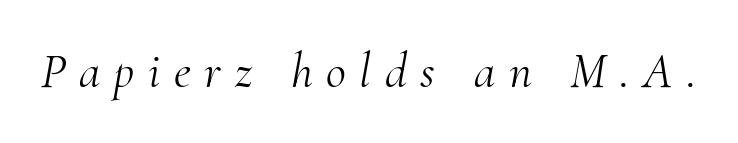
Q: Is the text bold? A: No.
Q: Is the text italic (slanted)? A: Yes, it leans right by about 10 degrees.
Q: Is the typeface a serif or a sans-serif typeface? A: Serif.
Q: Is the text underlined? A: No.
Q: Is the spacing between letters normal or unusually wide? A: Unusually wide.
Q: Width (condensed, normal, or wide)? A: Normal.
Q: Stroke contrast? A: Medium.
Q: x-height? A: Small.
Q: Monospaced? A: No.
